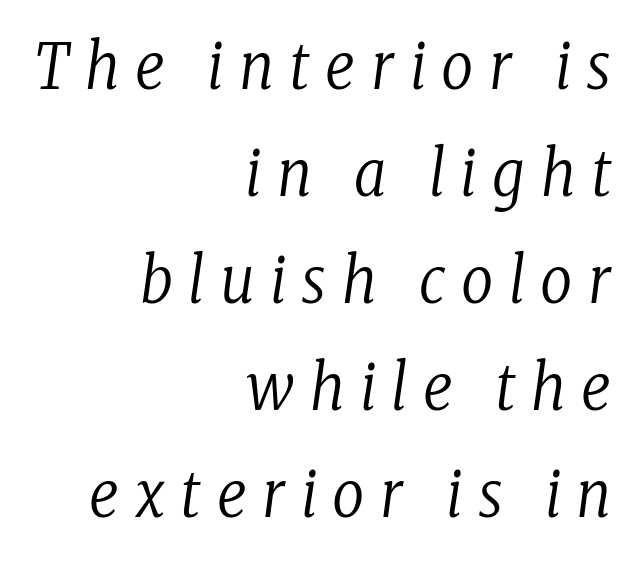
The image shows 63 px regular-weight, condensed serif type, italic (leaning right); set right-aligned, normal line spacing (1.7x), unusually wide letter spacing (+0.25 em), not underlined; low stroke contrast and a medium x-height.
